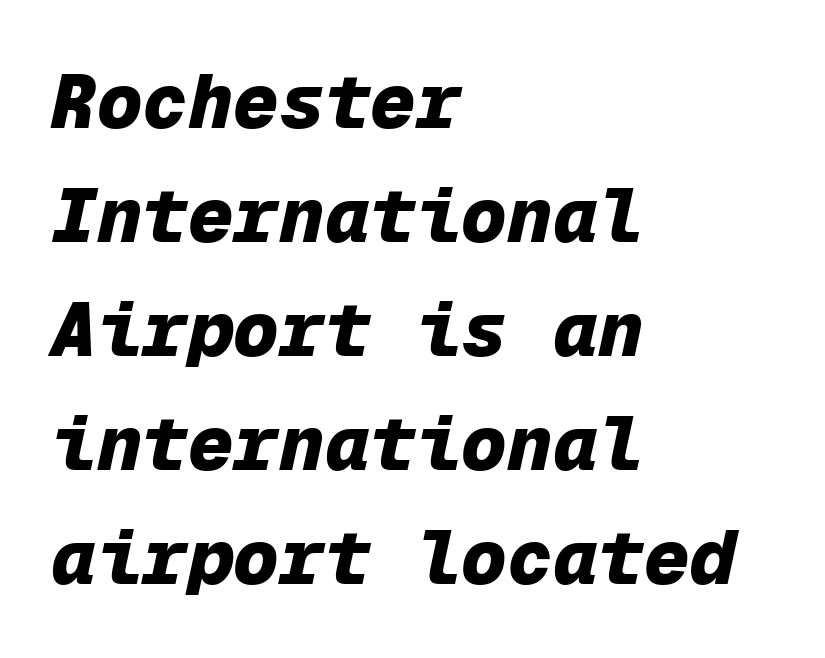
Every letter is thick-stroked: bold, no question. Horizontal alignment here is leftward, the default for most running prose. Nobody touched the tracking dial on this one. The space between consecutive lines is moderate.
